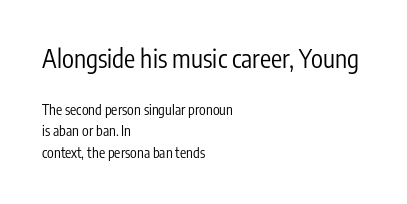
Q: Is the text bold? A: No.
Q: Is the text italic (slanted)? A: No, it is upright.
Q: Is the text underlined? A: No.
Q: How is the paragraph aligned? A: Left-aligned.
Q: Is the spacing between letters normal or unusually wide? A: Normal.
Q: Is the spacing between lines tight, normal or loose? A: Normal.
Q: Which block of text is set in a larger size, the first (top) or the second (bottom)? A: The first (top) one.
